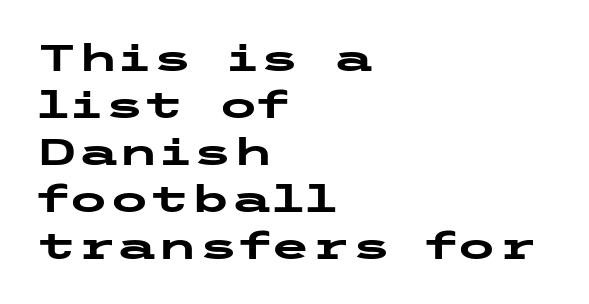
{"serif": "no", "italic": "no", "bold": "yes", "weight": "heavy", "width": "wide", "stroke_contrast": "low", "x_height": "medium", "underline": "no", "align": "left", "line_spacing": "normal", "line_spacing_ratio": 1.27, "letter_spacing": "normal", "letter_spacing_em": 0.0, "glyph_px": 37}
